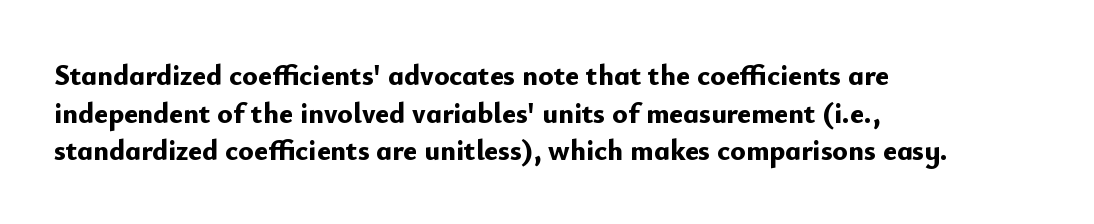
{"serif": "no", "italic": "no", "bold": "yes", "weight": "bold", "width": "normal", "stroke_contrast": "low", "x_height": "small", "monospaced": "no", "underline": "no", "align": "left", "line_spacing": "normal", "line_spacing_ratio": 1.3, "letter_spacing": "normal", "letter_spacing_em": 0.0, "glyph_px": 29}
